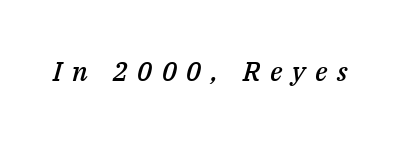
A typesetter would mark this as italic. The glyphs are unaccompanied by any horizontal stroke below them. Students, this is semibold: more ink than regular, less than bold. Spacing between characters has been opened up far beyond the box default.
